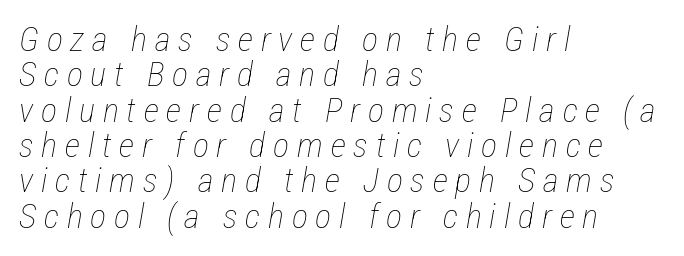
Each row of text sits above clean, open space. Spacing between characters has been opened up far beyond the box default. Is the type heavy? It reads as light-to-regular instead. Typeset ragged right — the left edge is the straight one. Each new line begins almost immediately beneath the previous one. Proportional: the letters do not fall into vertical columns.
